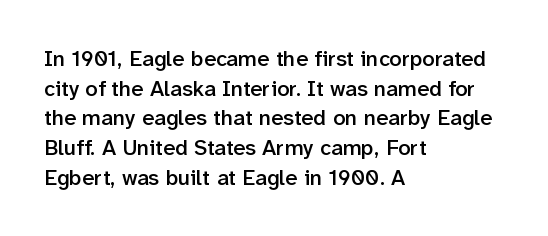
{"italic": "no", "bold": "semi", "underline": "no", "align": "left", "line_spacing": "normal", "line_spacing_ratio": 1.35, "letter_spacing": "normal", "letter_spacing_em": 0.0, "glyph_px": 22}
